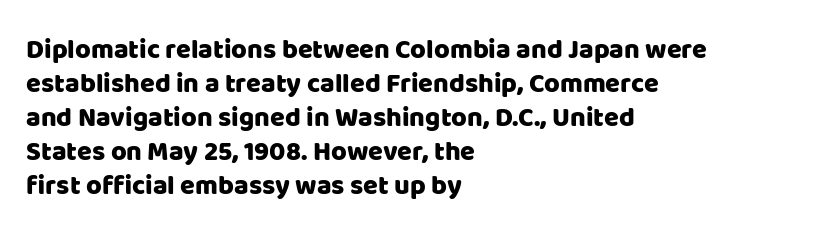
Q: Is the text italic (slanted)? A: No, it is upright.
Q: Is the text underlined? A: No.
Q: How is the paragraph aligned? A: Left-aligned.
Q: Is the spacing between letters normal or unusually wide? A: Normal.
Q: Is the spacing between lines tight, normal or loose? A: Normal.
